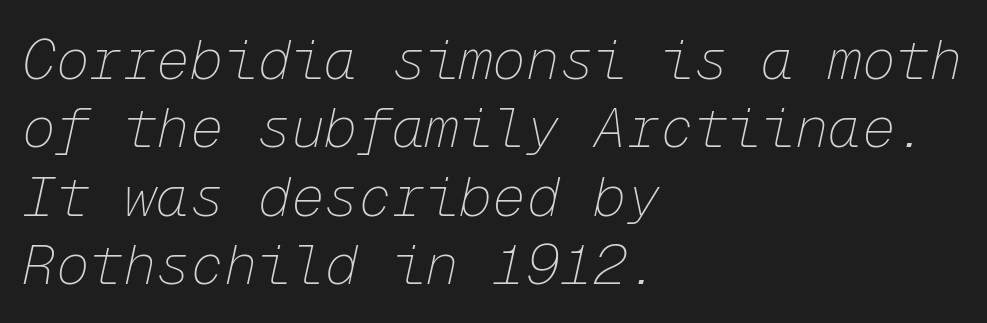
{"italic": "yes", "lean": "right", "slant_degrees": 12, "bold": "no", "weight": "thin", "width": "normal", "stroke_contrast": "low", "x_height": "medium", "monospaced": "yes", "underline": "no", "align": "left", "line_spacing_ratio": 1.22, "letter_spacing": "normal", "letter_spacing_em": 0.0, "glyph_px": 56}
